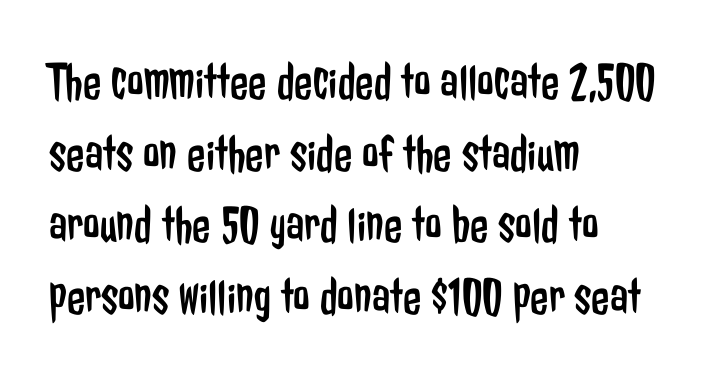
{"serif": "no", "italic": "no", "bold": "no", "weight": "regular", "width": "condensed", "stroke_contrast": "low", "x_height": "medium", "monospaced": "no", "underline": "no", "align": "left", "line_spacing": "normal", "line_spacing_ratio": 1.35, "letter_spacing": "normal", "letter_spacing_em": 0.0, "glyph_px": 53}
